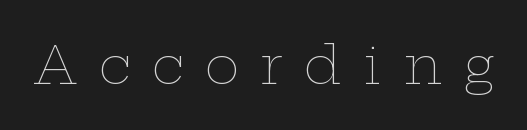
The image shows 52 px thin, wide type, upright; set unusually wide letter spacing (+0.41 em), not underlined; low stroke contrast and a medium x-height.
